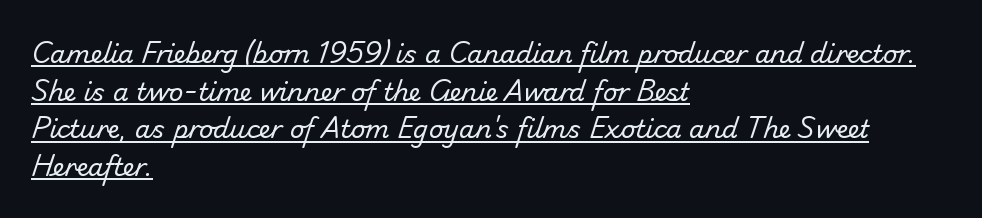
Q: Is the text bold? A: No.
Q: Is the text underlined? A: Yes.
Q: How is the paragraph aligned? A: Left-aligned.
Q: Is the spacing between letters normal or unusually wide? A: Normal.
Q: Is the spacing between lines tight, normal or loose? A: Normal.
